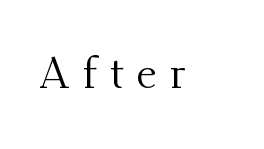
This is roman type, the default non-slanted kind. The rendering shows small feet on the letterforms — a serif design. Here the designer chose a conventional face with non-uniform glyph widths. Glyph-to-glyph distance is far greater than everyday printed text. Stems and bowls with no extra thickness — not bold.
